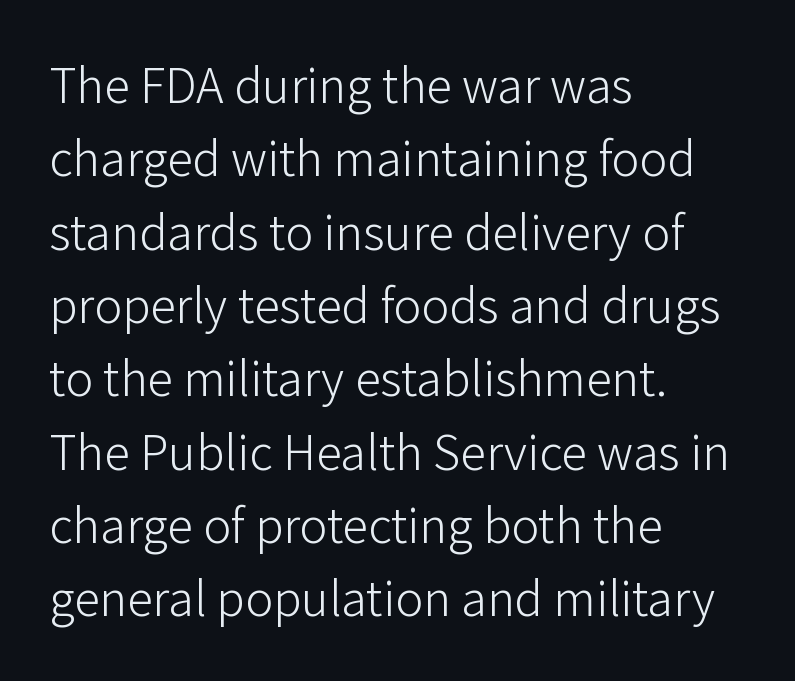
Q: Is the text bold? A: No.
Q: Is the text italic (slanted)? A: No, it is upright.
Q: Is the typeface a serif or a sans-serif typeface? A: Sans-serif.
Q: Is the text underlined? A: No.
Q: How is the paragraph aligned? A: Left-aligned.
Q: Is the spacing between letters normal or unusually wide? A: Normal.
Q: Is the spacing between lines tight, normal or loose? A: Normal.
Q: Width (condensed, normal, or wide)? A: Normal.
Q: Stroke contrast? A: Low.
Q: x-height? A: Medium.
Q: Monospaced? A: No.
